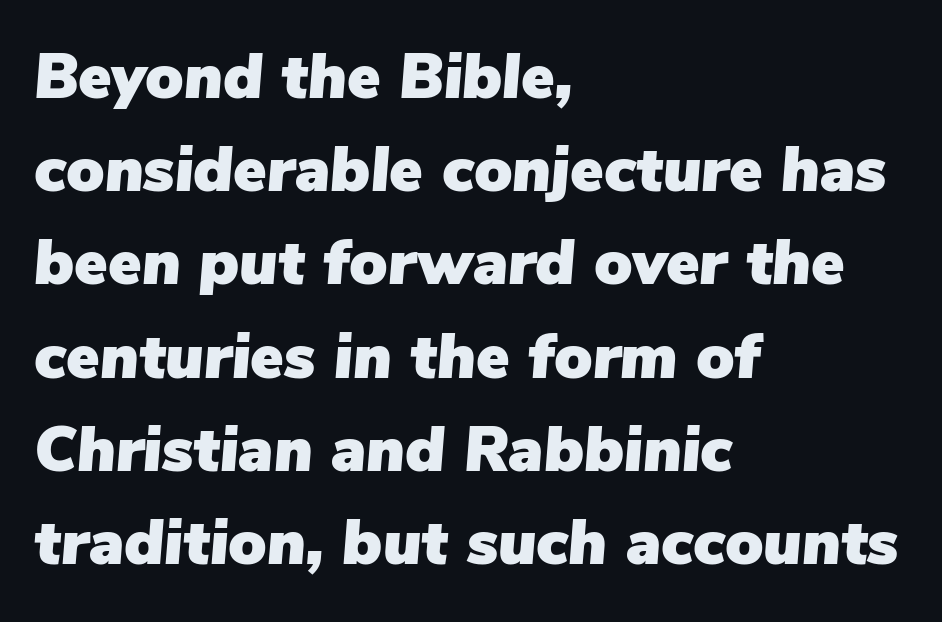
The passage shown is typed in a proportional face where columns would drift. A normal amount of white space separates one row of letters from the next. Does extra space separate the letters? No, they use regular spacing. Type without underlining. Line starts are locked; line ends wander. The text carries the slant typical of an italic or oblique font.
